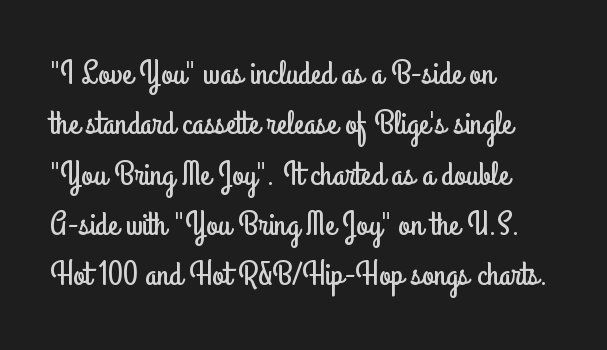
{"serif": "no", "width": "condensed", "stroke_contrast": "low", "x_height": "small", "monospaced": "no", "underline": "no", "align": "left", "line_spacing": "normal", "line_spacing_ratio": 1.48, "letter_spacing": "normal", "letter_spacing_em": 0.0, "glyph_px": 34}
